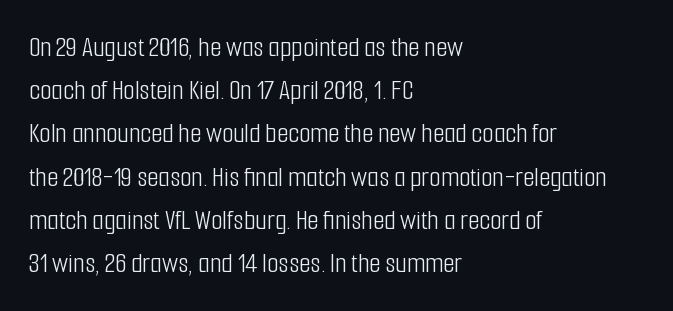
Q: Is the text bold? A: No.
Q: Is the text italic (slanted)? A: No, it is upright.
Q: Is the typeface a serif or a sans-serif typeface? A: Sans-serif.
Q: Is the text underlined? A: No.
Q: How is the paragraph aligned? A: Left-aligned.
Q: Is the spacing between letters normal or unusually wide? A: Normal.
Q: Is the spacing between lines tight, normal or loose? A: Normal.
Q: Width (condensed, normal, or wide)? A: Condensed.
Q: Stroke contrast? A: Low.
Q: x-height? A: Medium.
Q: Monospaced? A: No.
